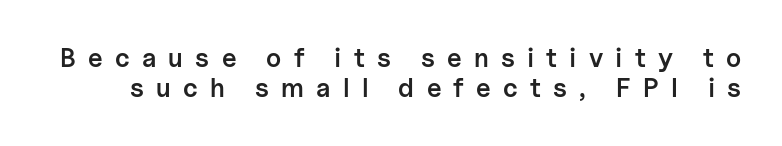
{"italic": "no", "bold": "semi", "underline": "no", "line_spacing_ratio": 1.17, "letter_spacing": "wide", "letter_spacing_em": 0.47, "glyph_px": 26}
